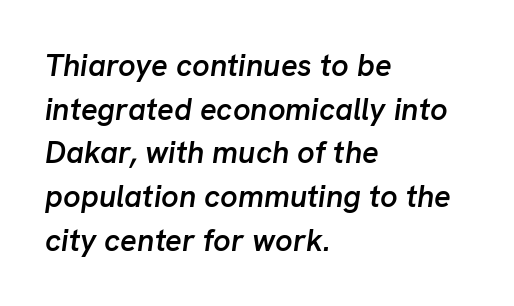
The image shows 31 px semibold type, italic (leaning right); set left-aligned, normal line spacing (1.41x), normal letter spacing, not underlined; low stroke contrast and a medium x-height.
